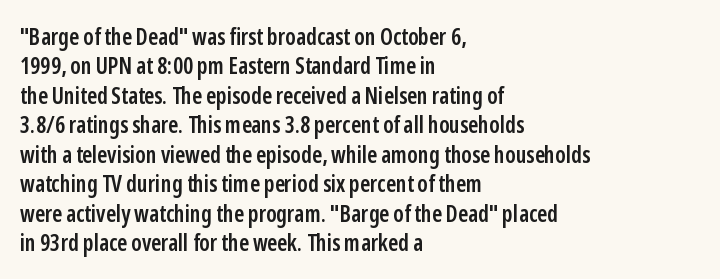
Q: Is the text bold? A: Semi-bold.
Q: Is the text italic (slanted)? A: No, it is upright.
Q: Is the text underlined? A: No.
Q: How is the paragraph aligned? A: Left-aligned.
Q: Is the spacing between letters normal or unusually wide? A: Normal.
Q: Is the spacing between lines tight, normal or loose? A: Normal.
